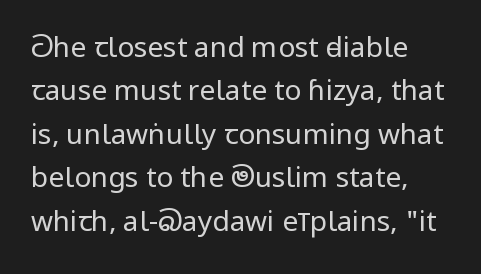
Q: Is the text bold? A: No.
Q: Is the text italic (slanted)? A: No, it is upright.
Q: Is the typeface a serif or a sans-serif typeface? A: Sans-serif.
Q: Is the text underlined? A: No.
Q: Is the spacing between letters normal or unusually wide? A: Normal.
Q: Is the spacing between lines tight, normal or loose? A: Normal.
Q: Width (condensed, normal, or wide)? A: Condensed.
Q: Stroke contrast? A: Low.
Q: x-height? A: Large.
Q: Monospaced? A: No.
